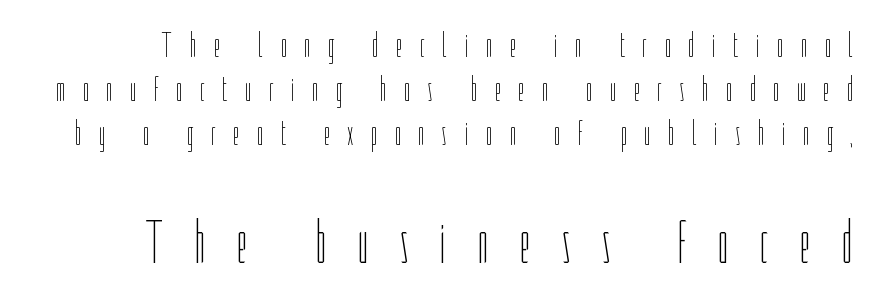
Q: Is the text bold? A: No.
Q: Is the text italic (slanted)? A: No, it is upright.
Q: Is the text underlined? A: No.
Q: Is the spacing between letters normal or unusually wide? A: Unusually wide.
Q: Is the spacing between lines tight, normal or loose? A: Normal.
Q: Which block of text is set in a larger size, the first (top) or the second (bottom)? A: The second (bottom) one.
Q: Width (condensed, normal, or wide)? A: Condensed.
Q: Stroke contrast? A: Low.
Q: x-height? A: Medium.
Q: Monospaced? A: No.
